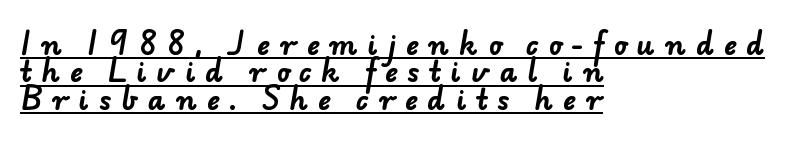
{"bold": "yes", "underline": "yes", "align": "left", "line_spacing": "tight", "line_spacing_ratio": 1.01, "letter_spacing": "wide", "letter_spacing_em": 0.37, "glyph_px": 27}
